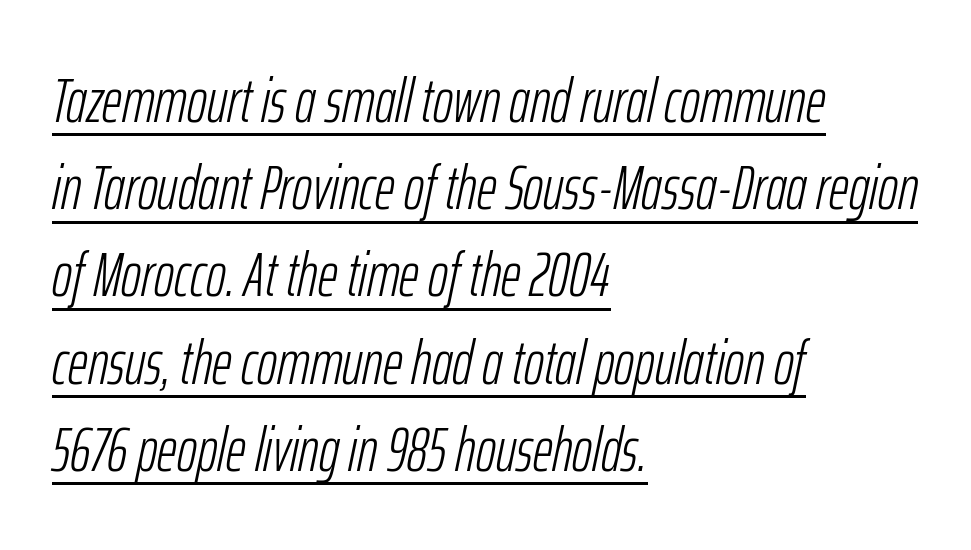
{"italic": "yes", "lean": "right", "slant_degrees": 12, "bold": "no", "weight": "light", "width": "condensed", "stroke_contrast": "low", "x_height": "medium", "monospaced": "no", "underline": "yes", "align": "left", "line_spacing": "normal", "line_spacing_ratio": 1.43, "letter_spacing": "normal", "letter_spacing_em": 0.0, "glyph_px": 61}
